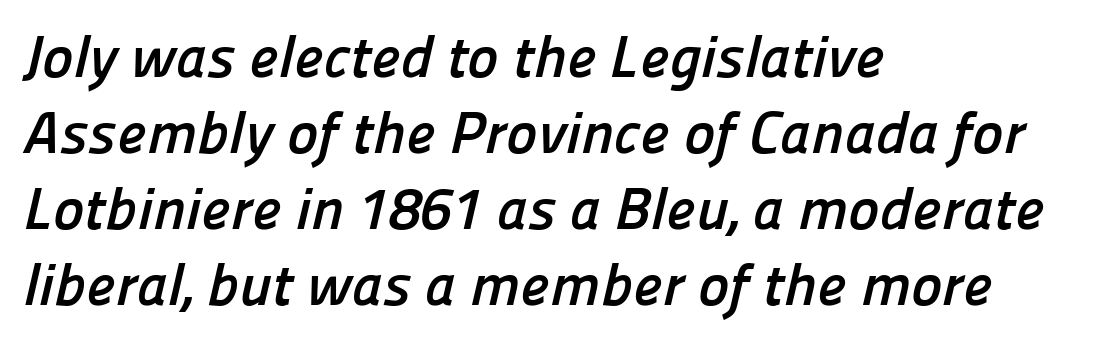
{"serif": "no", "bold": "yes", "weight": "semibold", "width": "normal", "stroke_contrast": "low", "x_height": "medium", "monospaced": "no", "underline": "no", "align": "left", "line_spacing": "normal", "line_spacing_ratio": 1.29, "letter_spacing": "normal", "letter_spacing_em": 0.0, "glyph_px": 59}
